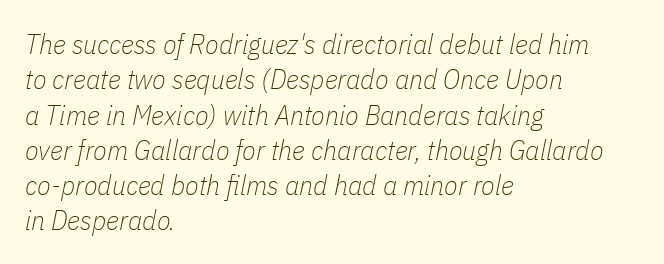
The image shows 28 px thin, condensed type, italic (leaning right); set left-aligned, normal line spacing (1.26x), normal letter spacing, not underlined; low stroke contrast and a medium x-height.
